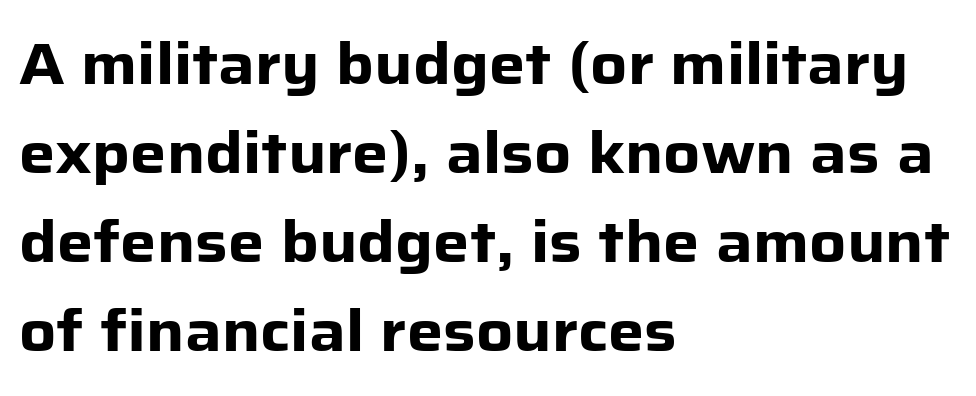
Q: Is the text bold? A: Yes.
Q: Is the text italic (slanted)? A: No, it is upright.
Q: Is the typeface a serif or a sans-serif typeface? A: Sans-serif.
Q: Is the text underlined? A: No.
Q: How is the paragraph aligned? A: Left-aligned.
Q: Is the spacing between letters normal or unusually wide? A: Normal.
Q: Is the spacing between lines tight, normal or loose? A: Normal.
Q: Width (condensed, normal, or wide)? A: Normal.
Q: Stroke contrast? A: Low.
Q: x-height? A: Medium.
Q: Monospaced? A: No.
